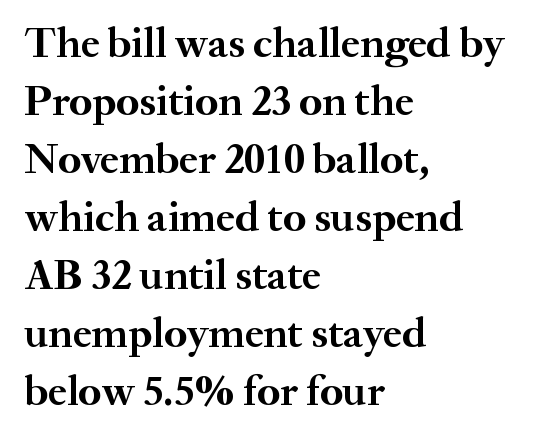
{"serif": "yes", "italic": "no", "bold": "yes", "weight": "semibold", "width": "normal", "stroke_contrast": "medium", "x_height": "small", "monospaced": "no", "underline": "no", "align": "left", "line_spacing": "normal", "line_spacing_ratio": 1.35, "letter_spacing": "normal", "letter_spacing_em": 0.0, "glyph_px": 43}
